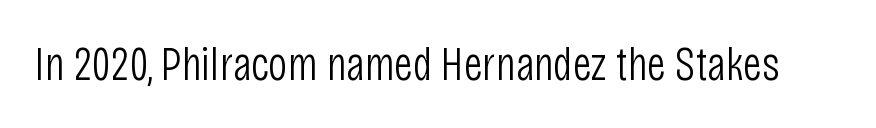
Q: Is the text bold? A: No.
Q: Is the text italic (slanted)? A: No, it is upright.
Q: Is the typeface a serif or a sans-serif typeface? A: Sans-serif.
Q: Is the text underlined? A: No.
Q: Is the spacing between letters normal or unusually wide? A: Normal.
Q: Width (condensed, normal, or wide)? A: Condensed.
Q: Stroke contrast? A: Low.
Q: x-height? A: Large.
Q: Monospaced? A: No.
